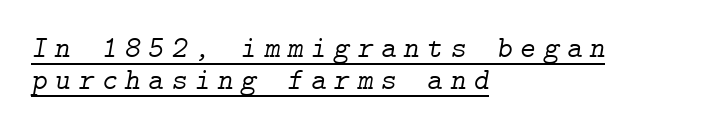
{"serif": "yes", "italic": "yes", "lean": "right", "slant_degrees": 9, "bold": "no", "weight": "light", "width": "normal", "stroke_contrast": "low", "x_height": "medium", "underline": "yes", "align": "left", "line_spacing": "tight", "line_spacing_ratio": 1.06, "letter_spacing": "wide", "letter_spacing_em": 0.25, "glyph_px": 30}
